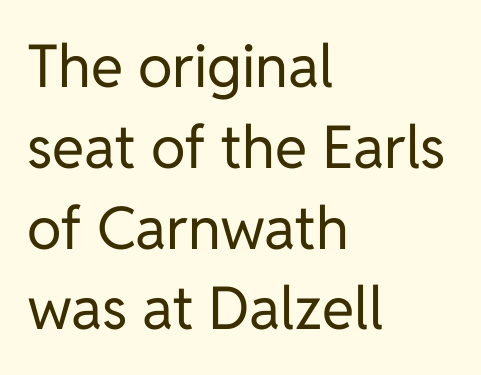
Grotesque or geometric, the face here clearly has no serifs. Quick note: underline off. The rendering uses natural spacing where letterforms have individual widths. Ascenders rise straight up at ninety degrees.
